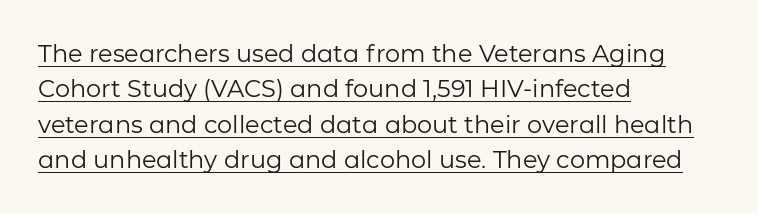
Q: Is the text bold? A: No.
Q: Is the text italic (slanted)? A: No, it is upright.
Q: Is the text underlined? A: Yes.
Q: How is the paragraph aligned? A: Left-aligned.
Q: Is the spacing between letters normal or unusually wide? A: Normal.
Q: Is the spacing between lines tight, normal or loose? A: Normal.
